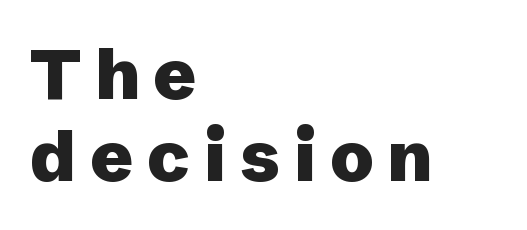
The rendering uses a bold face; every stroke is thick and dark. The tracking jumps out immediately: characters are airy and widely separated. Just letters on the line, the space beneath them empty. The lettering stays uniformly vertical, giving the passage a roman look. Proportional: the letters do not fall into vertical columns. Regarding serifs, this sample does without them.
